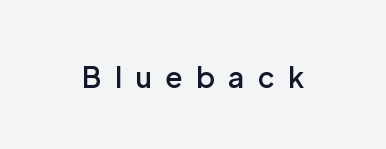
Descender tails drop into unmarked territory. Display-style spreading of the glyphs; the letterfit is very open. Tall strokes in this sample are plumb rather than angled. Weight: semibold (demi).
